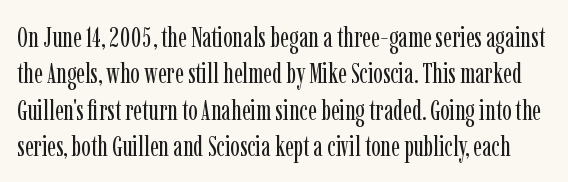
Q: Is the text bold? A: No.
Q: Is the text italic (slanted)? A: No, it is upright.
Q: Is the typeface a serif or a sans-serif typeface? A: Serif.
Q: Is the text underlined? A: No.
Q: Is the spacing between letters normal or unusually wide? A: Normal.
Q: Is the spacing between lines tight, normal or loose? A: Normal.
Q: Width (condensed, normal, or wide)? A: Condensed.
Q: Stroke contrast? A: Low.
Q: x-height? A: Medium.
Q: Monospaced? A: No.
